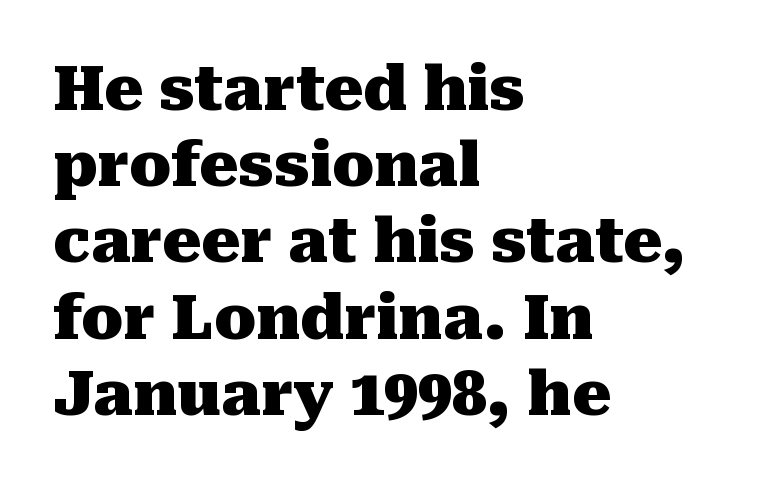
The paragraph has a hard left edge and a soft right edge. Summary of weight: heavy, a full bold. Only glyphs here, with clear space below each row. Evenly set lines give the paragraph a standard silhouette. The letters stand upright; this is a roman face.
